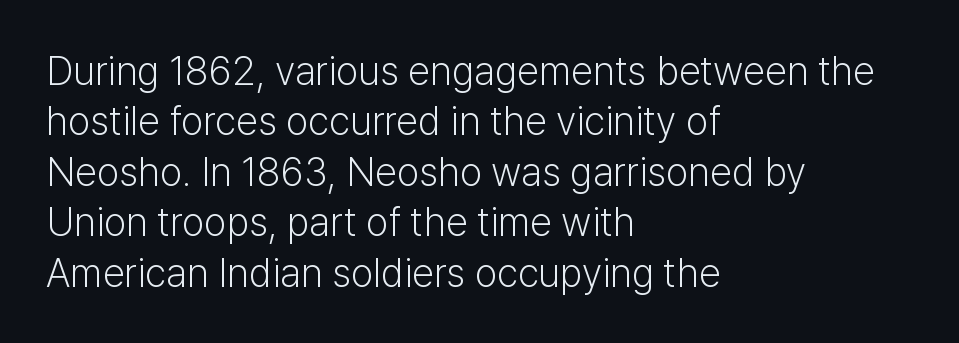
Q: Is the text bold? A: No.
Q: Is the text italic (slanted)? A: No, it is upright.
Q: Is the typeface a serif or a sans-serif typeface? A: Sans-serif.
Q: Is the text underlined? A: No.
Q: How is the paragraph aligned? A: Left-aligned.
Q: Is the spacing between letters normal or unusually wide? A: Normal.
Q: Is the spacing between lines tight, normal or loose? A: Normal.
Q: Width (condensed, normal, or wide)? A: Normal.
Q: Stroke contrast? A: Low.
Q: x-height? A: Medium.
Q: Monospaced? A: No.
